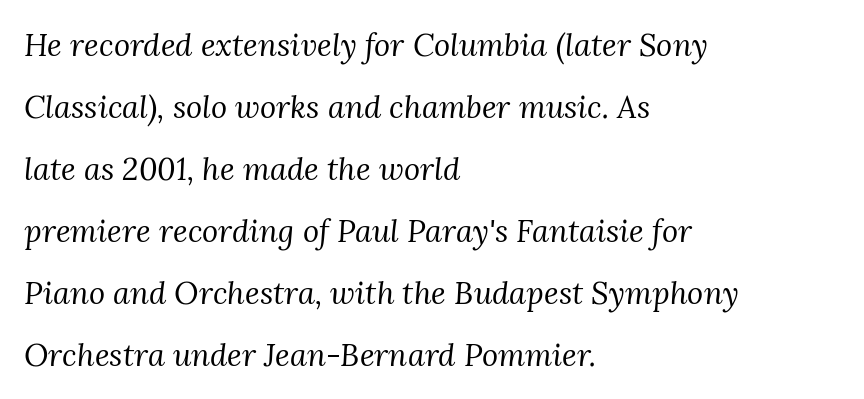
Q: Is the text bold? A: No.
Q: Is the text italic (slanted)? A: Yes, it leans right by about 3 degrees.
Q: Is the typeface a serif or a sans-serif typeface? A: Serif.
Q: Is the text underlined? A: No.
Q: How is the paragraph aligned? A: Left-aligned.
Q: Is the spacing between letters normal or unusually wide? A: Normal.
Q: Is the spacing between lines tight, normal or loose? A: Loose.
Q: Width (condensed, normal, or wide)? A: Normal.
Q: Stroke contrast? A: Medium.
Q: x-height? A: Medium.
Q: Monospaced? A: No.
